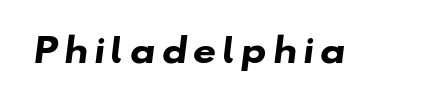
This is heavy type, rendered in bold. Is this a fixed-width face? No — the glyphs have proportional, varying widths. Serif or sans? Sans — the stroke terminals are bare. Only glyphs here, with clear space below each row.
